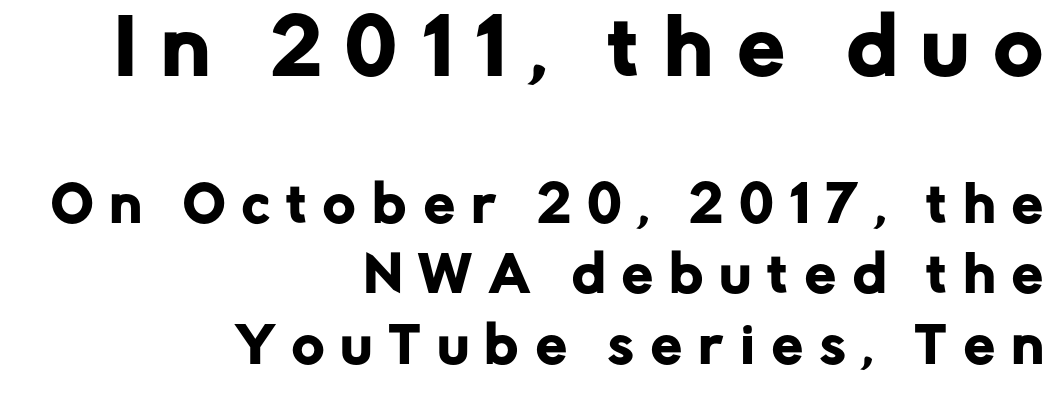
The image shows 74 px sans-serif type, upright; set right-aligned, normal line spacing (1.44x), unusually wide letter spacing (+0.35 em), not underlined; the first (top) block is 1.51x larger; low stroke contrast and a medium x-height.
